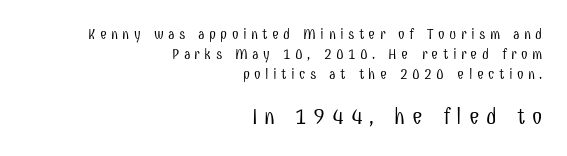
The image shows 23 px text type, upright; set right-aligned, normal line spacing (1.32x), unusually wide letter spacing (+0.29 em), not underlined; the second (bottom) block is 1.53x larger.
